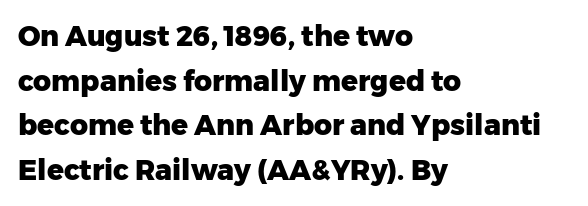
Q: Is the text bold? A: Yes.
Q: Is the text italic (slanted)? A: No, it is upright.
Q: Is the typeface a serif or a sans-serif typeface? A: Sans-serif.
Q: Is the text underlined? A: No.
Q: How is the paragraph aligned? A: Left-aligned.
Q: Is the spacing between letters normal or unusually wide? A: Normal.
Q: Is the spacing between lines tight, normal or loose? A: Normal.
Q: Width (condensed, normal, or wide)? A: Normal.
Q: Stroke contrast? A: Low.
Q: x-height? A: Medium.
Q: Monospaced? A: No.
